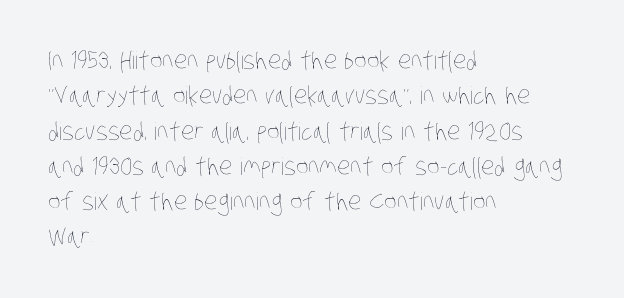
Decoration check: the copy has no underline. Words appear dense and cohesive because spacing is normal. Evenly set lines give the paragraph a standard silhouette. Is the block centered? No — it sits flush against the left margin.
